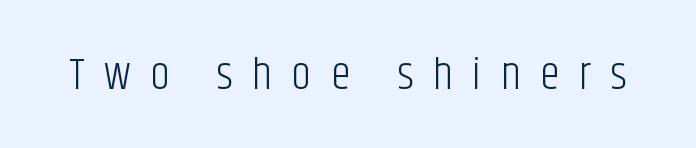
Q: Is the text bold? A: No.
Q: Is the text italic (slanted)? A: No, it is upright.
Q: Is the typeface a serif or a sans-serif typeface? A: Sans-serif.
Q: Is the text underlined? A: No.
Q: Is the spacing between letters normal or unusually wide? A: Unusually wide.
Q: Width (condensed, normal, or wide)? A: Condensed.
Q: Stroke contrast? A: Low.
Q: x-height? A: Large.
Q: Monospaced? A: No.
